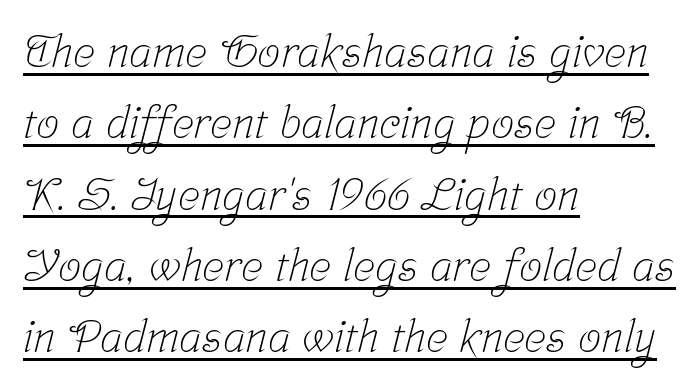
The paragraph has a hard left edge and a soft right edge. A typesetter would call this zero additional tracking. No chunkiness to these letters — they're not bold. The specimen includes a rule beneath the text block's lines. The face used here is proportionally spaced, like ordinary book or web type. You can tell from the footed stems that serif type was used.
